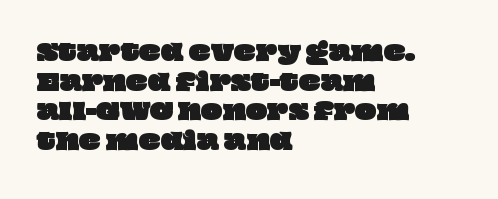
Leading matches the norm, producing a regular column. The passage is arranged the way most books set body copy — flush left. These lines keep a tight, regular rhythm from letter to letter. Underlining? Definitely not there.
